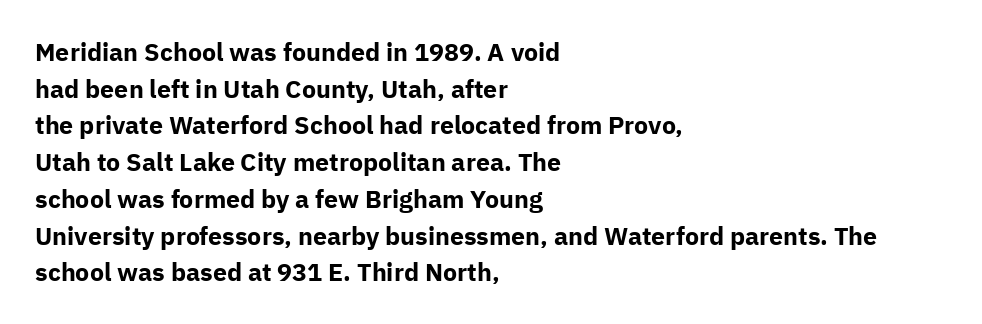
The image shows 25 px bold type, upright; set left-aligned, normal line spacing (1.47x), normal letter spacing, not underlined.
